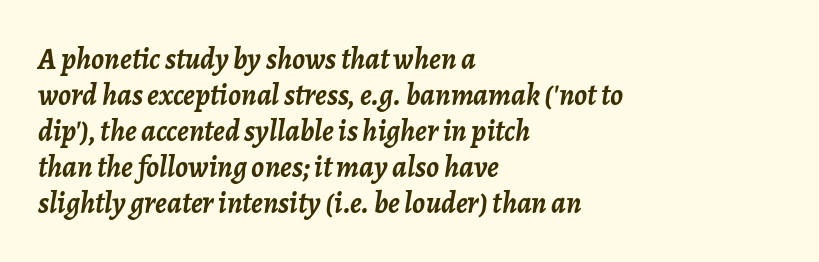
{"italic": "yes", "lean": "right", "slant_degrees": 7, "bold": "yes", "weight": "semibold", "width": "normal", "stroke_contrast": "low", "x_height": "medium", "monospaced": "no", "underline": "no", "align": "left", "line_spacing_ratio": 1.2, "letter_spacing": "normal", "letter_spacing_em": 0.0, "glyph_px": 30}
